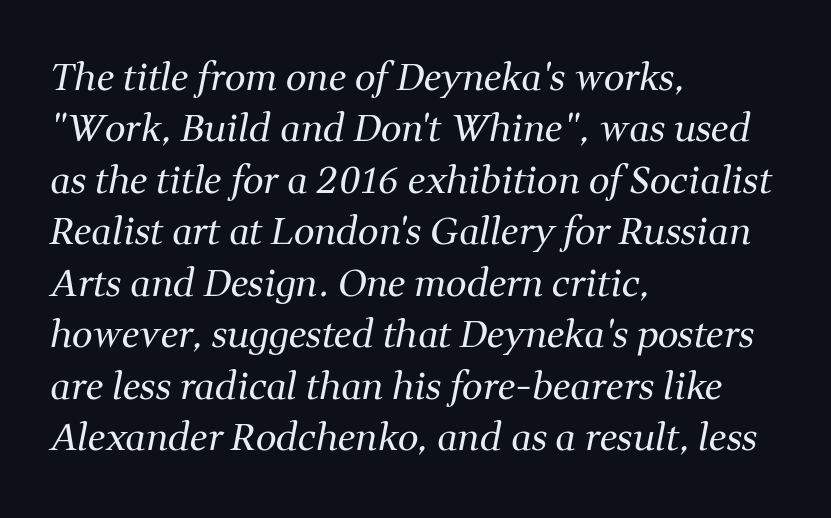
The image shows 37 px regular-weight serif type, italic (leaning right); set left-aligned, normal line spacing (1.39x), normal letter spacing, not underlined; medium stroke contrast and a medium x-height.
